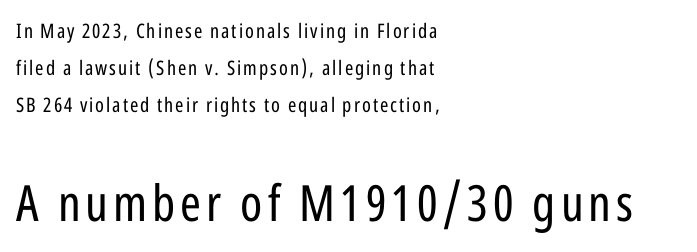
{"serif": "no", "italic": "no", "bold": "no", "weight": "regular", "width": "condensed", "stroke_contrast": "low", "x_height": "medium", "monospaced": "no", "underline": "no", "align": "left", "line_spacing_ratio": 1.85, "larger_block": "second", "size_ratio": 2.5, "glyph_px": 50}
